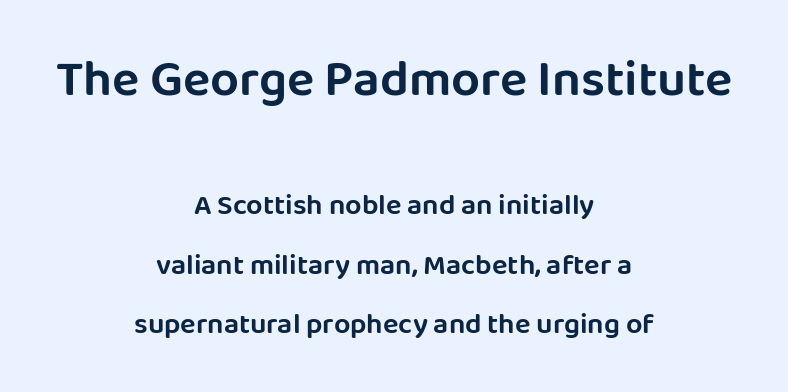
The image shows 51 px sans-serif type, upright; set centered, loose line spacing (2.05x), normal letter spacing, not underlined; the first (top) block is 1.76x larger; low stroke contrast and a large x-height.
